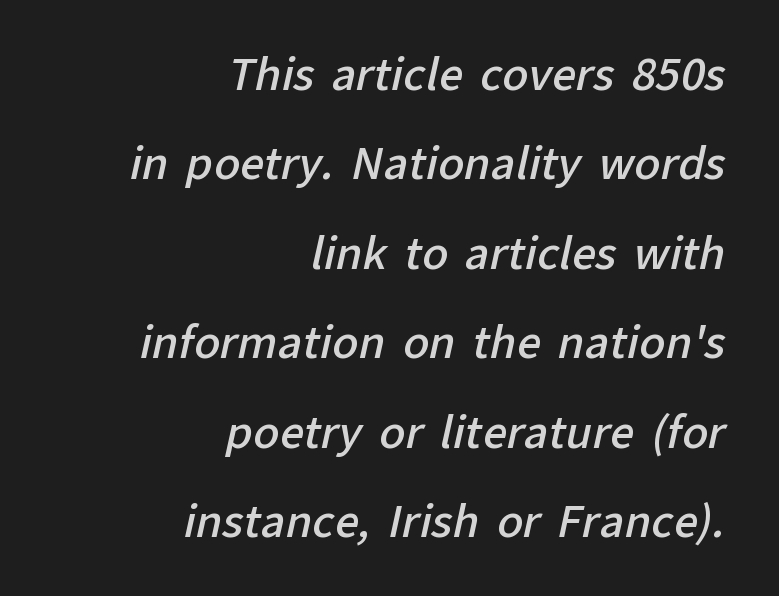
{"serif": "no", "bold": "semi", "weight": "semibold", "width": "normal", "stroke_contrast": "low", "x_height": "medium", "monospaced": "no", "underline": "no", "align": "right", "line_spacing": "loose", "line_spacing_ratio": 2.08, "letter_spacing": "normal", "letter_spacing_em": 0.0, "glyph_px": 43}
